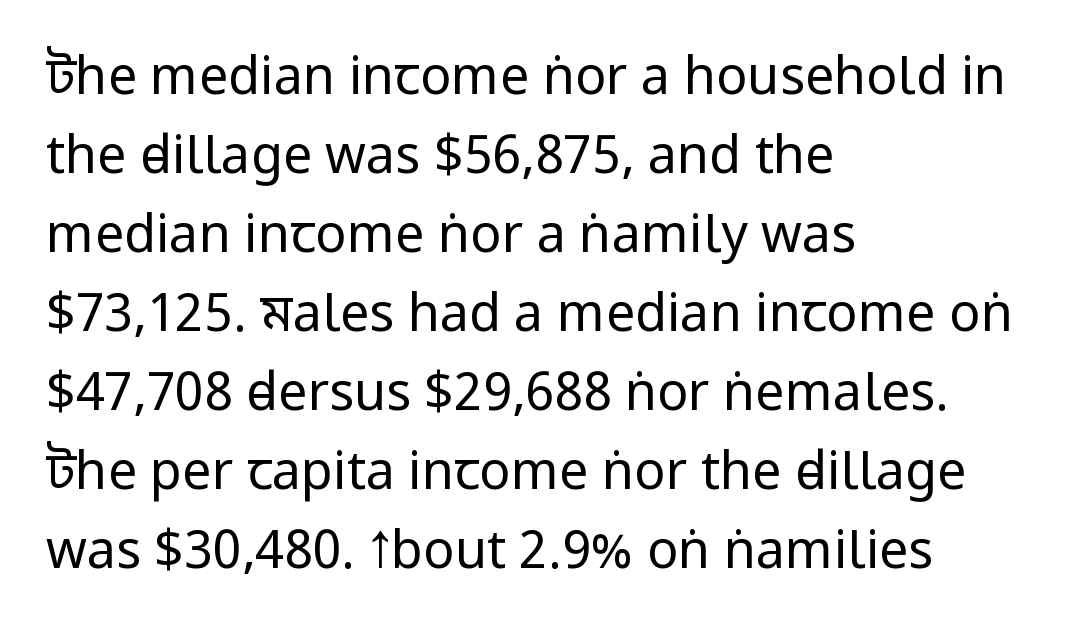
{"serif": "no", "italic": "no", "bold": "no", "weight": "regular", "width": "condensed", "stroke_contrast": "low", "underline": "no", "align": "left", "line_spacing": "normal", "line_spacing_ratio": 1.52, "letter_spacing": "normal", "letter_spacing_em": 0.0, "glyph_px": 52}
